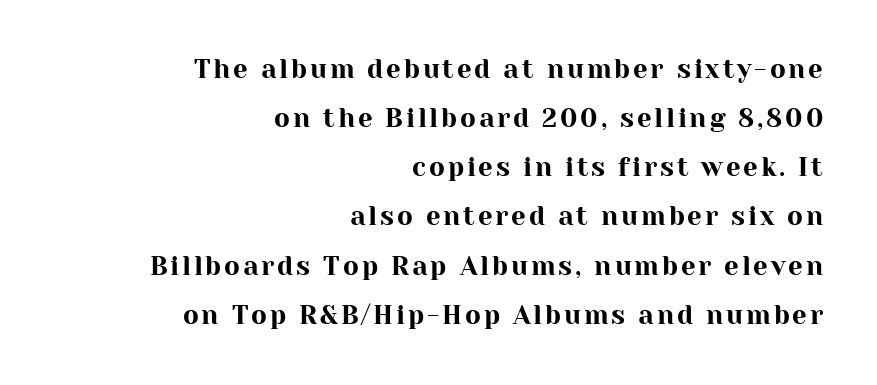
{"italic": "no", "underline": "no", "align": "right", "line_spacing_ratio": 1.89, "glyph_px": 26}
